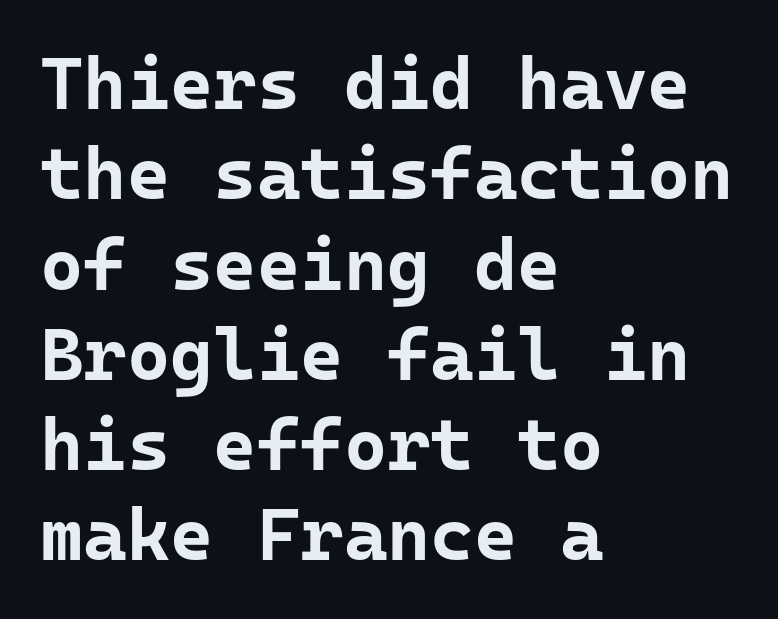
The image shows 74 px bold sans-serif type, upright, monospaced; set left-aligned, line spacing 1.22x, normal letter spacing, not underlined; low stroke contrast and a medium x-height.
